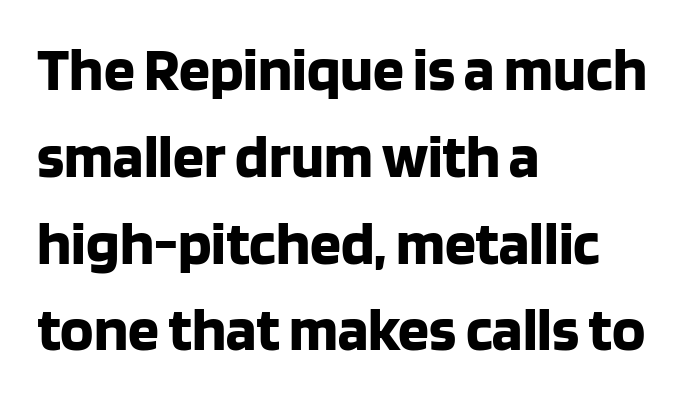
Letters rest on an invisible, unmarked baseline. This rendering leaves character spacing at its baseline value. Vertical spacing — default. The typesetter chose a ragged-right arrangement here. A typesetter would label this face a sans.
